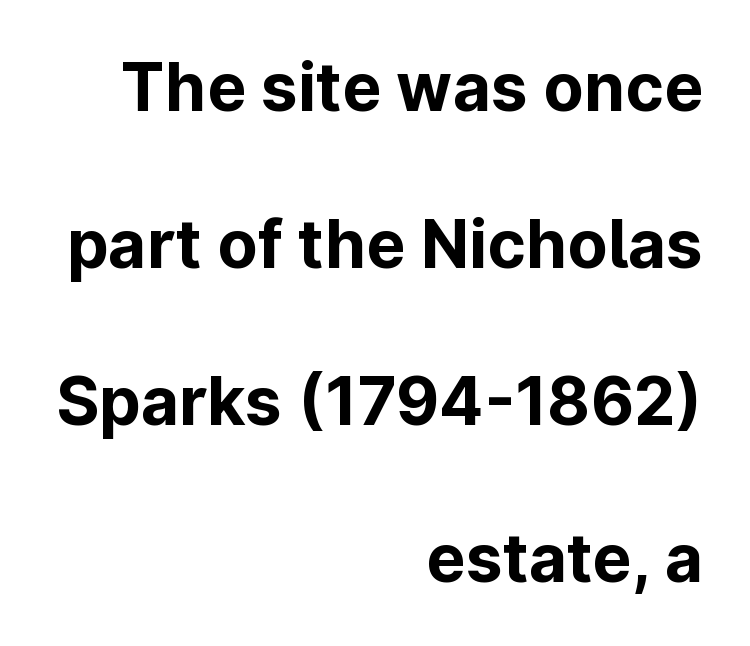
The image shows 66 px bold sans-serif type, upright; set right-aligned, loose line spacing (2.38x), normal letter spacing, not underlined; low stroke contrast and a medium x-height.
